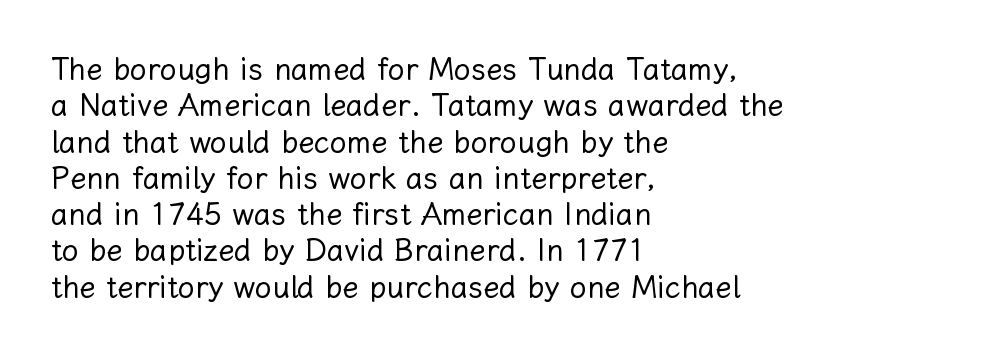
{"italic": "no", "bold": "no", "weight": "regular", "width": "normal", "stroke_contrast": "low", "x_height": "medium", "monospaced": "no", "underline": "no", "align": "left", "line_spacing_ratio": 1.21, "letter_spacing": "normal", "letter_spacing_em": 0.0, "glyph_px": 30}
